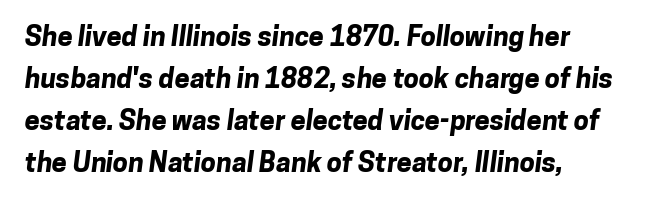
Is the letter spacing exaggerated? No — it looks like the ordinary default. Typesetter's note: full bold, strokes at maximum text heaviness. Leftover space on each line is placed entirely after the last word. The passage shown stacks its lines at a standard gap. Bare-footed words on every line.
